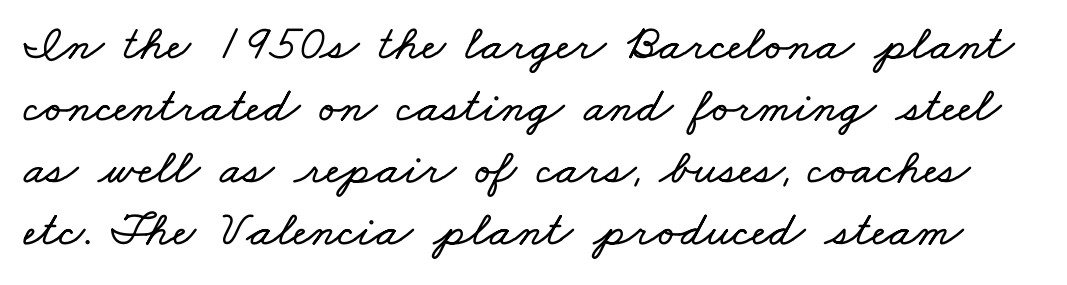
{"width": "wide", "stroke_contrast": "low", "x_height": "small", "monospaced": "no", "underline": "no", "line_spacing_ratio": 1.24, "letter_spacing": "normal", "letter_spacing_em": 0.0, "glyph_px": 50}
